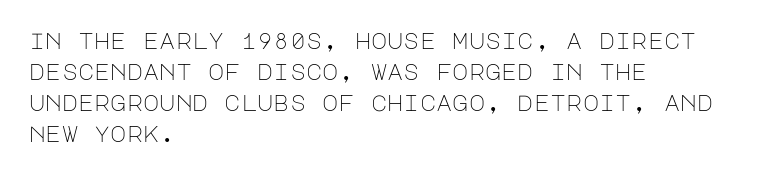
Q: Is the text bold? A: No.
Q: Is the text italic (slanted)? A: No, it is upright.
Q: Is the text underlined? A: No.
Q: How is the paragraph aligned? A: Left-aligned.
Q: Is the spacing between letters normal or unusually wide? A: Normal.
Q: Is the spacing between lines tight, normal or loose? A: Normal.
